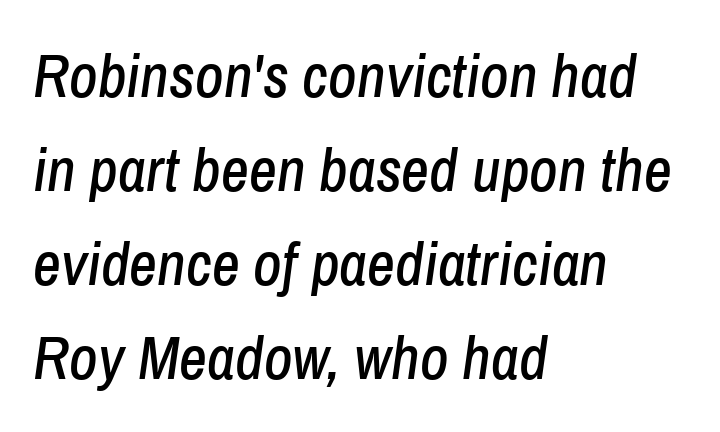
{"italic": "yes", "lean": "right", "slant_degrees": 8, "width": "condensed", "stroke_contrast": "low", "x_height": "medium", "monospaced": "no", "underline": "no", "align": "left", "line_spacing": "normal", "line_spacing_ratio": 1.54, "letter_spacing": "normal", "letter_spacing_em": 0.0, "glyph_px": 61}
